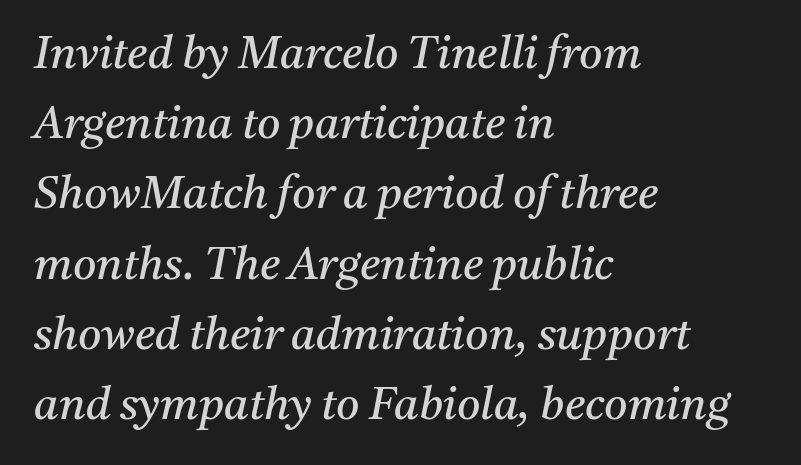
Typeset ragged right — the left edge is the straight one. No word sits above an underline. Proportional: the letters do not fall into vertical columns. Each letter's strokes conclude with small projecting serifs.
